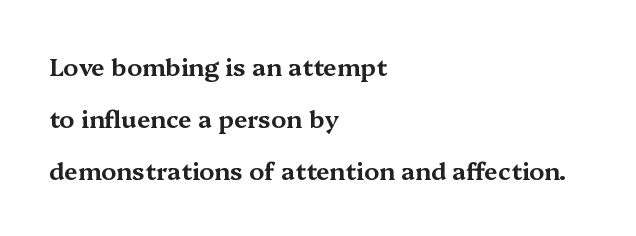
Q: Is the text italic (slanted)? A: No, it is upright.
Q: Is the text underlined? A: No.
Q: How is the paragraph aligned? A: Left-aligned.
Q: Is the spacing between letters normal or unusually wide? A: Normal.
Q: Is the spacing between lines tight, normal or loose? A: Loose.
